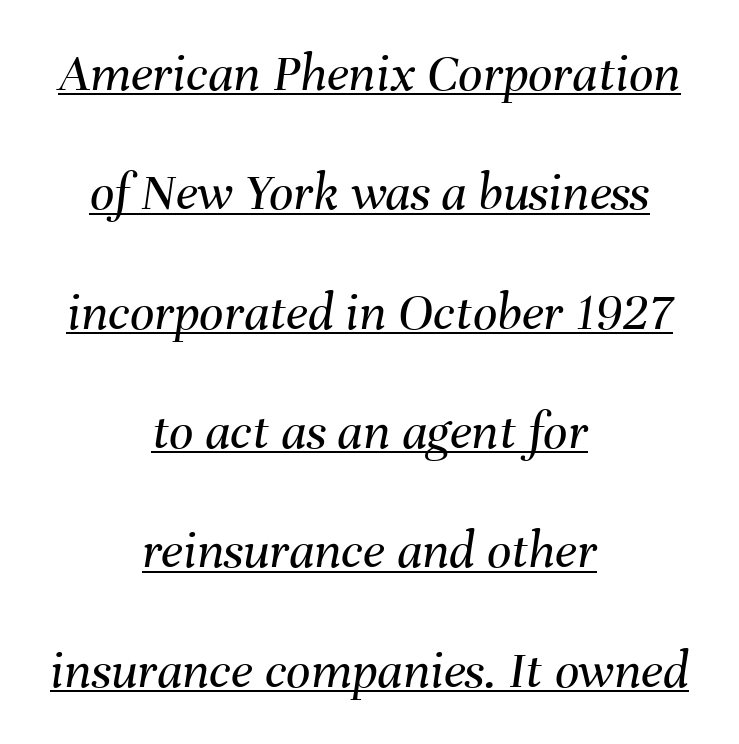
Q: Is the text bold? A: No.
Q: Is the text italic (slanted)? A: Yes, it leans right by about 8 degrees.
Q: Is the text underlined? A: Yes.
Q: How is the paragraph aligned? A: Centered.
Q: Is the spacing between letters normal or unusually wide? A: Normal.
Q: Is the spacing between lines tight, normal or loose? A: Loose.
Q: Width (condensed, normal, or wide)? A: Normal.
Q: Stroke contrast? A: Medium.
Q: x-height? A: Medium.
Q: Monospaced? A: No.
